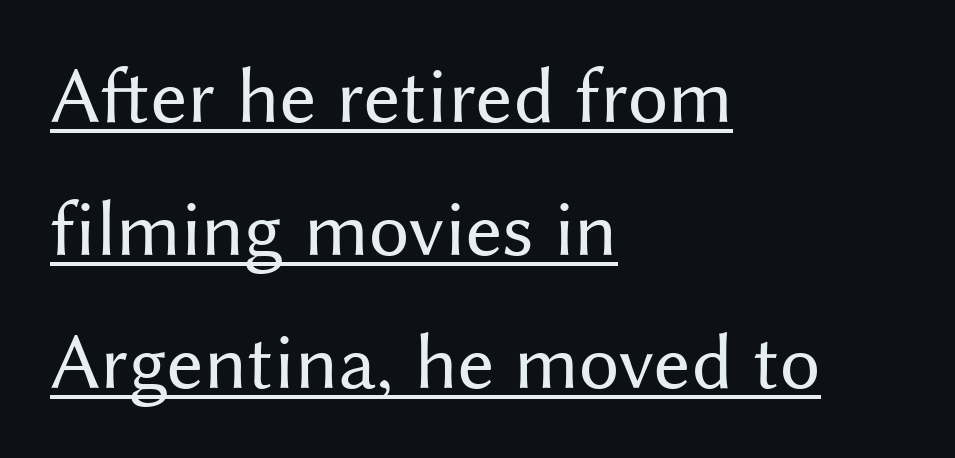
{"serif": "no", "italic": "no", "bold": "no", "weight": "regular", "width": "normal", "stroke_contrast": "medium", "x_height": "medium", "monospaced": "no", "underline": "yes", "align": "left", "line_spacing": "normal", "line_spacing_ratio": 1.66, "letter_spacing": "normal", "letter_spacing_em": 0.0, "glyph_px": 80}
